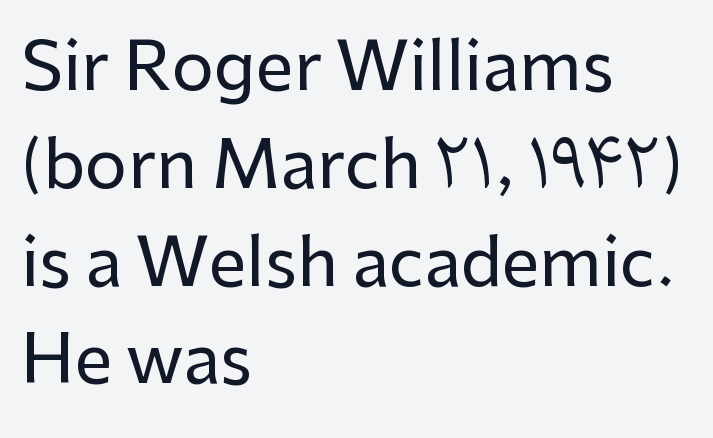
Check under the words: just untouched page. The compositor pushed each line to the left boundary. This sample keeps an unexceptional amount of space between lines. A typesetter would call this proportional, since set widths differ per character. If you drew a line through each stem, it would be perfectly vertical.
